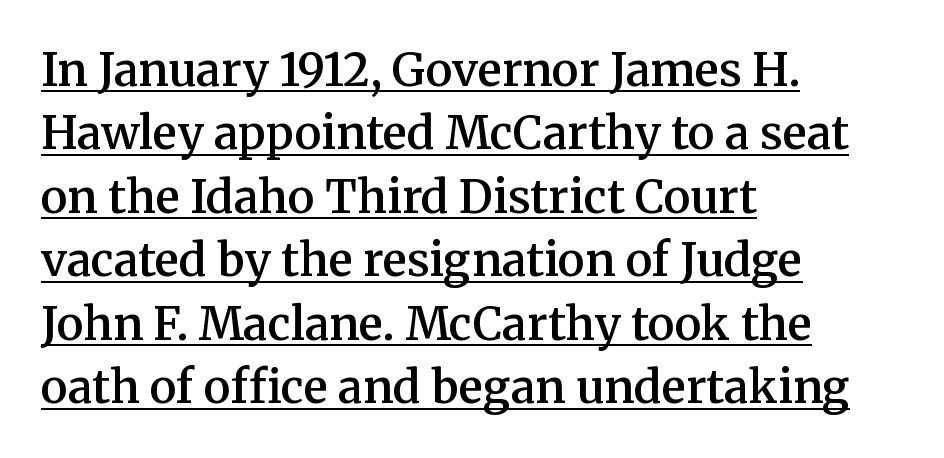
The image shows 45 px semibold serif type, upright; set left-aligned, normal line spacing (1.41x), normal letter spacing, underlined; medium stroke contrast and a medium x-height.
